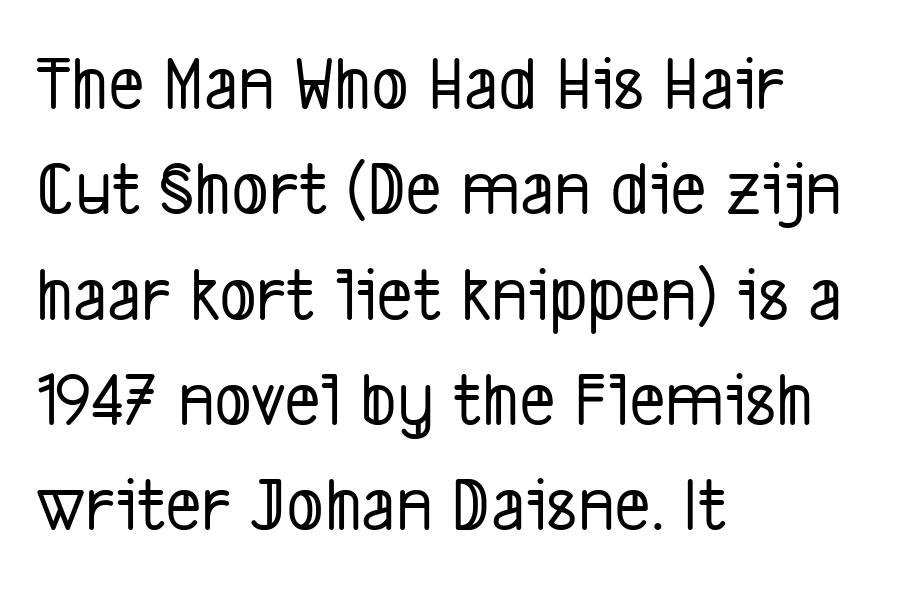
The space between consecutive lines is moderate. The face used here is proportionally spaced, like ordinary book or web type. Caption: multi-line text, flush left, ragged right. To sum up the face: it is a sans, with no serifs.
